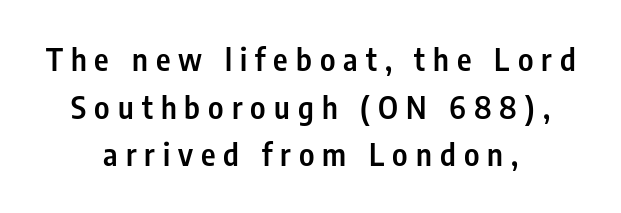
Observe the absence of serifs on each vertical stroke in this sample. Each letter keeps its own natural width here, so spacing adapts to shape. The specimen reads as upright at a glance. The gaps between neighbouring characters are conspicuously large.
